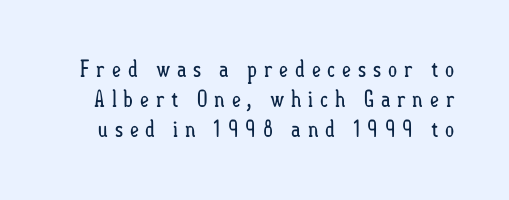
Q: Is the text bold? A: No.
Q: Is the text italic (slanted)? A: No, it is upright.
Q: Is the text underlined? A: No.
Q: Is the spacing between letters normal or unusually wide? A: Unusually wide.
Q: Is the spacing between lines tight, normal or loose? A: Normal.
